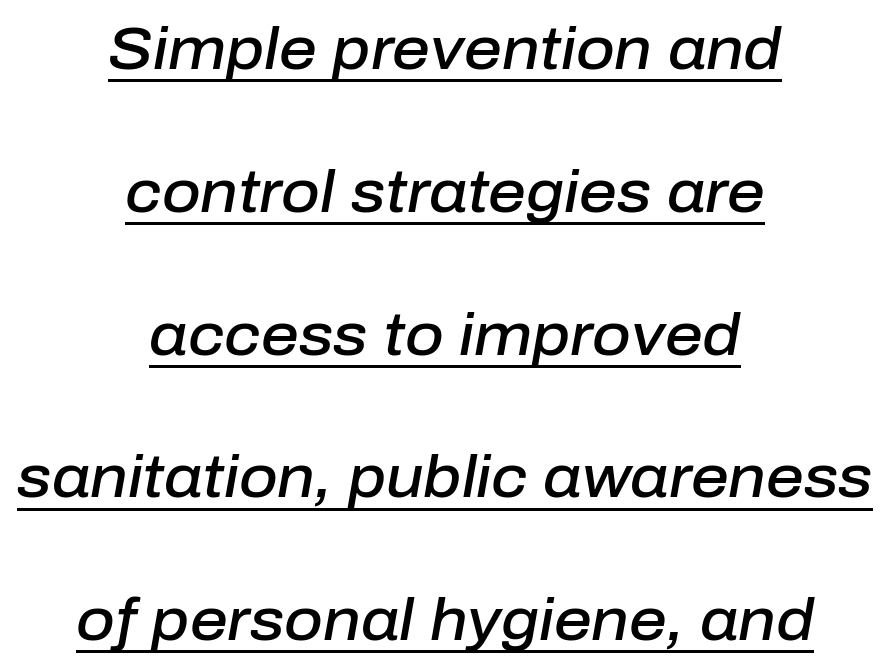
{"italic": "yes", "lean": "right", "slant_degrees": 10, "bold": "semi", "weight": "semibold", "width": "normal", "stroke_contrast": "low", "x_height": "medium", "monospaced": "no", "underline": "yes", "align": "center", "line_spacing": "loose", "line_spacing_ratio": 2.42, "letter_spacing": "normal", "letter_spacing_em": 0.0, "glyph_px": 59}
